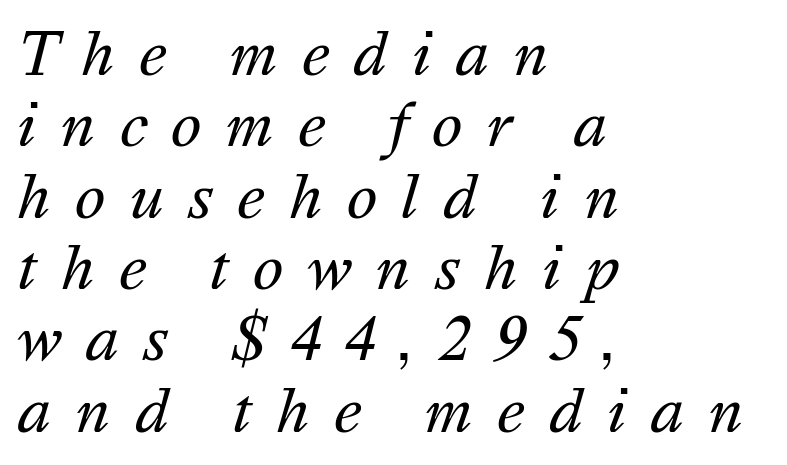
{"italic": "yes", "lean": "right", "slant_degrees": 16, "bold": "no", "weight": "regular", "width": "normal", "stroke_contrast": "medium", "x_height": "medium", "monospaced": "no", "underline": "no", "align": "left", "line_spacing_ratio": 1.23, "letter_spacing": "wide", "letter_spacing_em": 0.41, "glyph_px": 58}
